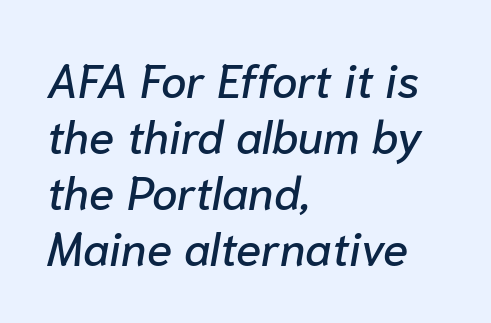
The image shows 46 px text type, italic (leaning right); set left-aligned, line spacing 1.22x, normal letter spacing, not underlined; low stroke contrast and a medium x-height.
